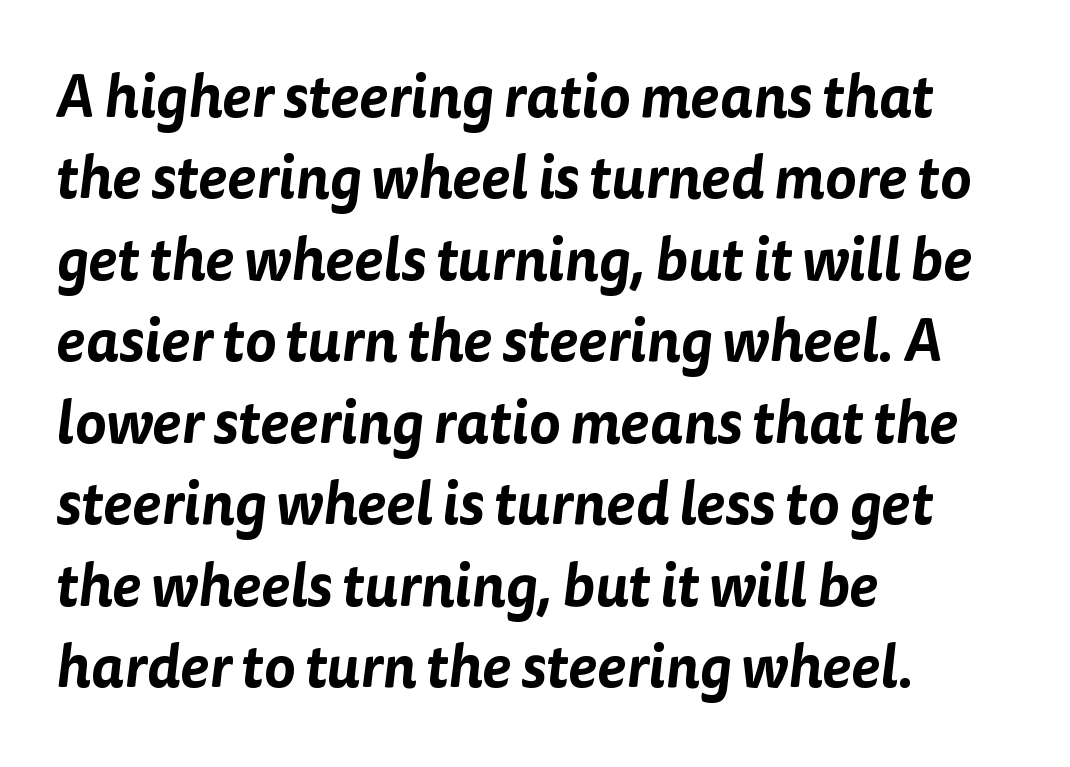
Short and long lines alike share a common starting point at left. Each row of text sits above clean, open space. Do the characters align in a grid? No, the font is proportional. Nothing unusual about the tracking: characters are spaced as the font intends. Interline gaps are of average width in this sample.
